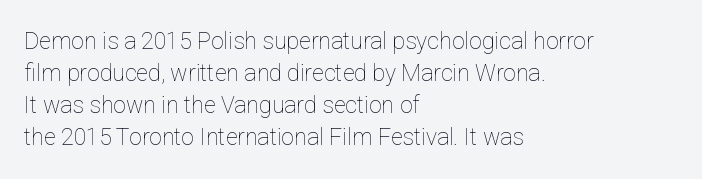
Q: Is the text bold? A: No.
Q: Is the text italic (slanted)? A: No, it is upright.
Q: Is the text underlined? A: No.
Q: How is the paragraph aligned? A: Left-aligned.
Q: Is the spacing between letters normal or unusually wide? A: Normal.
Q: Is the spacing between lines tight, normal or loose? A: Normal.
